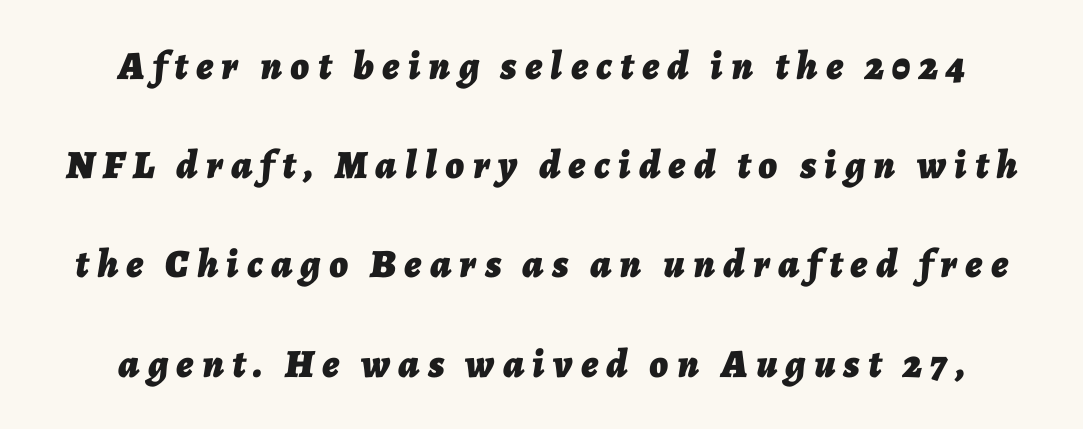
The image shows 40 px bold type, italic (leaning right); set centered, loose line spacing (2.48x), unusually wide letter spacing (+0.21 em), not underlined; low stroke contrast and a medium x-height.
